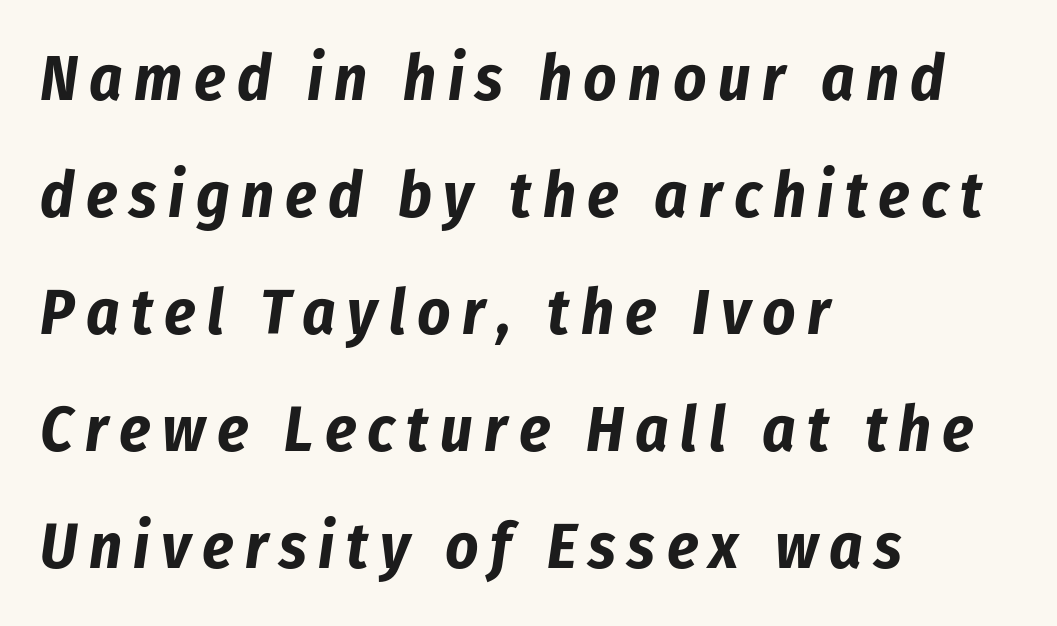
The image shows 64 px bold, condensed type, italic (leaning right); set left-aligned, line spacing 1.83x, not underlined; low stroke contrast and a medium x-height.
